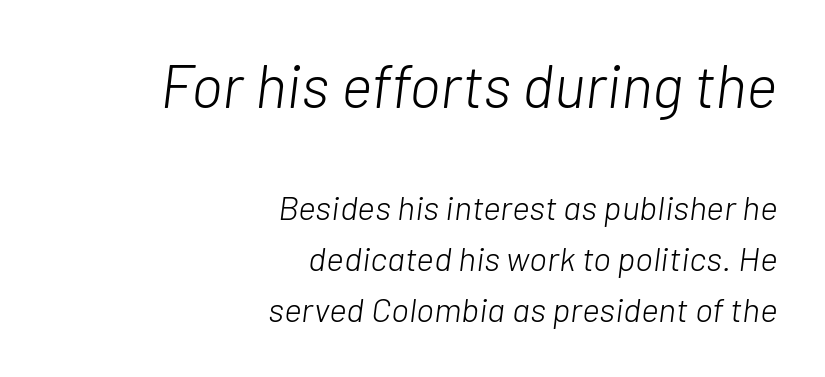
The image shows 60 px light type, italic (leaning right); set right-aligned, normal line spacing (1.5x), normal letter spacing, not underlined; the first (top) block is 1.76x larger; low stroke contrast and a medium x-height.
